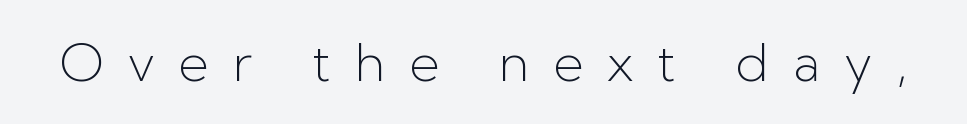
{"serif": "no", "italic": "no", "bold": "no", "weight": "light", "width": "normal", "stroke_contrast": "low", "x_height": "medium", "monospaced": "no", "underline": "no", "letter_spacing": "wide", "letter_spacing_em": 0.45, "glyph_px": 52}
